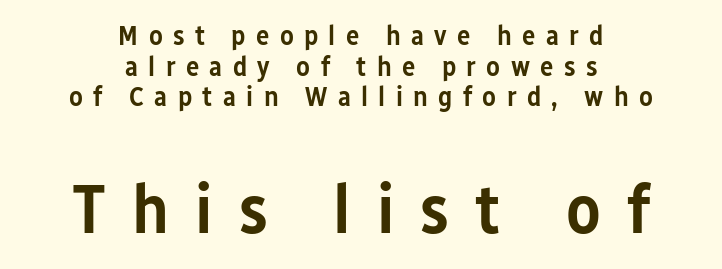
The image shows 70 px semibold, condensed sans-serif type, upright; set centered, tight line spacing (1.09x), unusually wide letter spacing (+0.37 em), not underlined; the second (bottom) block is 2.5x larger; low stroke contrast and a medium x-height.
